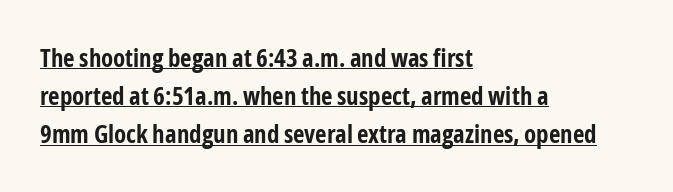
{"italic": "no", "bold": "yes", "underline": "yes", "align": "left", "line_spacing": "normal", "line_spacing_ratio": 1.53, "letter_spacing": "normal", "letter_spacing_em": 0.0, "glyph_px": 25}
